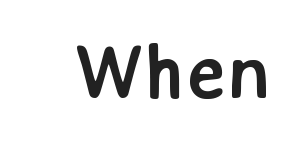
The image shows 77 px semibold sans-serif type, upright; set normal letter spacing, not underlined; low stroke contrast and a medium x-height.
